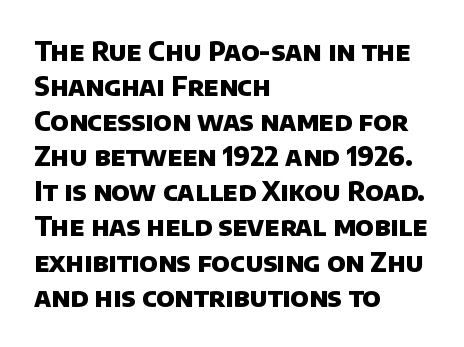
{"bold": "yes", "underline": "no", "align": "left", "line_spacing": "normal", "line_spacing_ratio": 1.35, "letter_spacing": "normal", "letter_spacing_em": 0.0, "glyph_px": 26}
